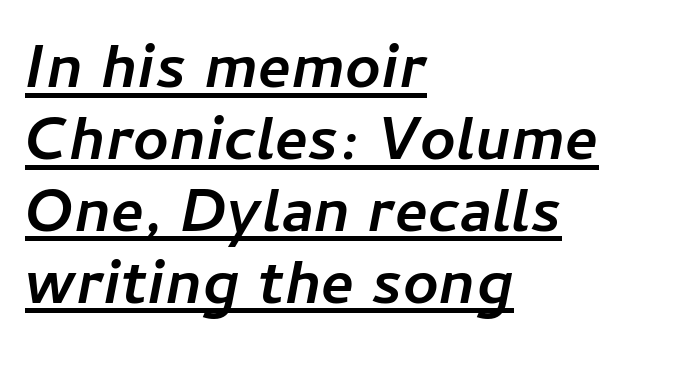
Q: Is the text bold? A: Yes.
Q: Is the text italic (slanted)? A: Yes, it leans right by about 11 degrees.
Q: Is the text underlined? A: Yes.
Q: How is the paragraph aligned? A: Left-aligned.
Q: Is the spacing between letters normal or unusually wide? A: Normal.
Q: Width (condensed, normal, or wide)? A: Normal.
Q: Stroke contrast? A: Low.
Q: x-height? A: Medium.
Q: Monospaced? A: No.
